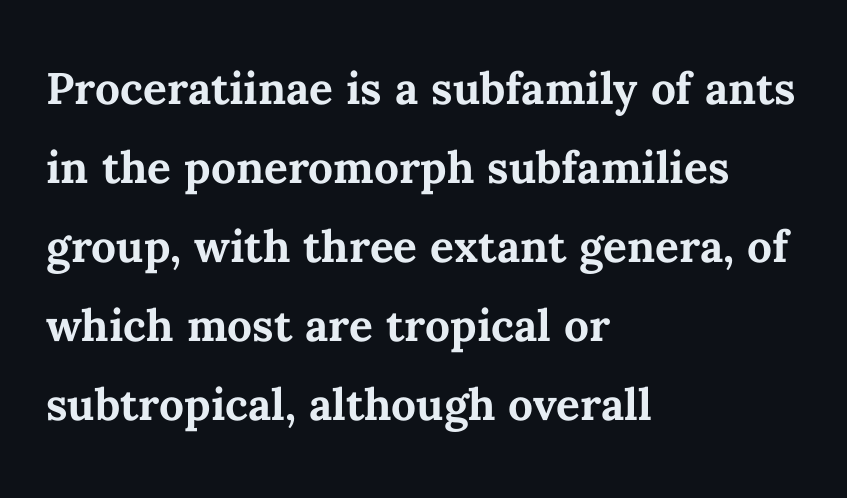
Q: Is the text bold? A: Yes.
Q: Is the text italic (slanted)? A: No, it is upright.
Q: Is the text underlined? A: No.
Q: How is the paragraph aligned? A: Left-aligned.
Q: Is the spacing between letters normal or unusually wide? A: Normal.
Q: Is the spacing between lines tight, normal or loose? A: Normal.
Q: Width (condensed, normal, or wide)? A: Normal.
Q: Stroke contrast? A: Medium.
Q: x-height? A: Medium.
Q: Monospaced? A: No.
